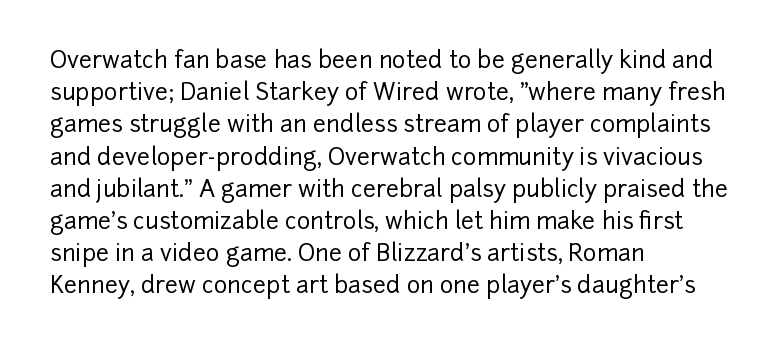
Q: Is the text italic (slanted)? A: No, it is upright.
Q: Is the text underlined? A: No.
Q: How is the paragraph aligned? A: Left-aligned.
Q: Is the spacing between letters normal or unusually wide? A: Normal.
Q: Is the spacing between lines tight, normal or loose? A: Normal.
